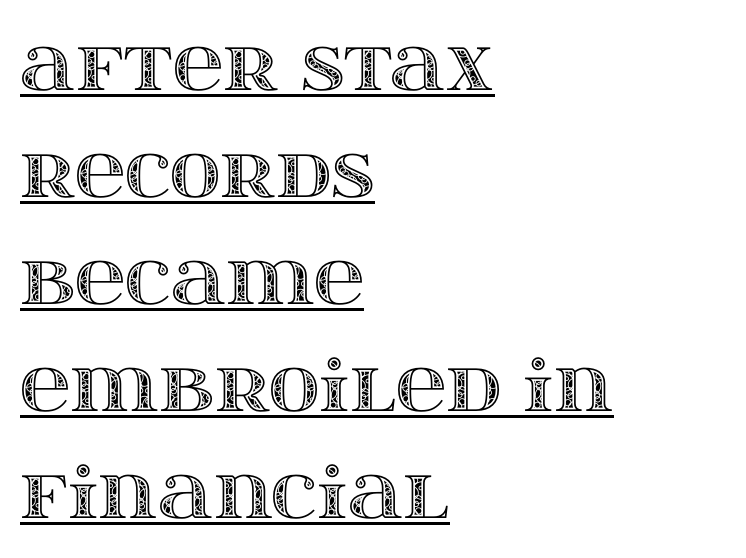
Q: Is the text italic (slanted)? A: No, it is upright.
Q: Is the text underlined? A: Yes.
Q: How is the paragraph aligned? A: Left-aligned.
Q: Is the spacing between letters normal or unusually wide? A: Normal.
Q: Is the spacing between lines tight, normal or loose? A: Normal.
Q: Width (condensed, normal, or wide)? A: Wide.
Q: x-height? A: Large.
Q: Monospaced? A: No.
